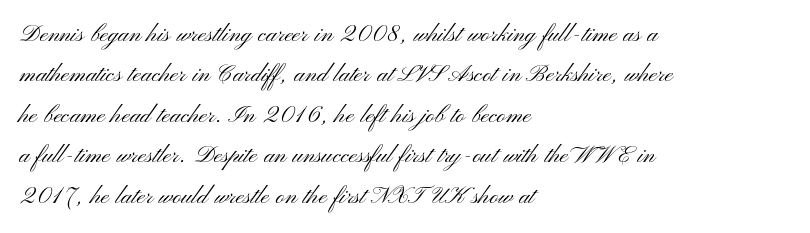
The image shows 30 px light, wide sans-serif type; set left-aligned, normal line spacing (1.35x), normal letter spacing, not underlined; medium stroke contrast and a small x-height.
